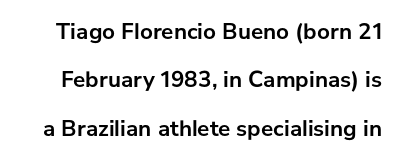
The lettering stays uniformly vertical, giving the passage a roman look. This is heavy type, rendered in bold. The space between consecutive lines is lavish. Glyph-to-glyph distance matches everyday printed text. Each row of text sits above clean, open space.
